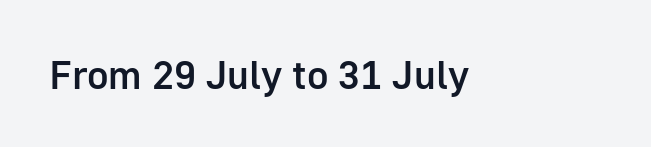
{"serif": "no", "italic": "no", "bold": "semi", "weight": "semibold", "width": "normal", "stroke_contrast": "low", "x_height": "medium", "monospaced": "no", "underline": "no", "letter_spacing": "normal", "letter_spacing_em": 0.0, "glyph_px": 40}
